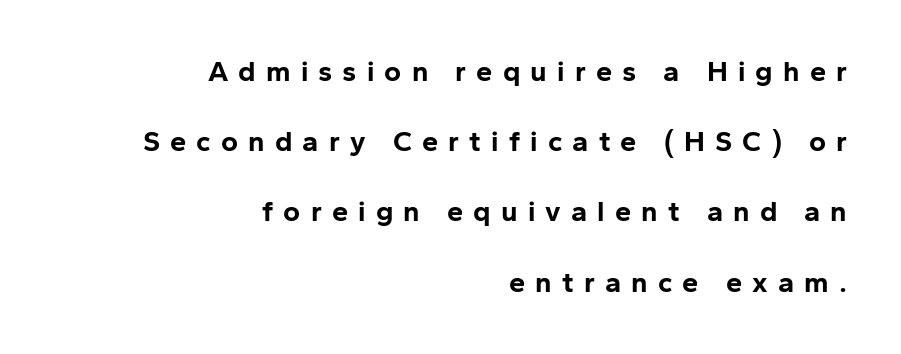
A dark, heavy texture on the line: the type is bold. Type style note: lacks serifs. No italicization has been applied; the sample stays upright. Think of a printed novel: that variable character pitch is what you see here.
